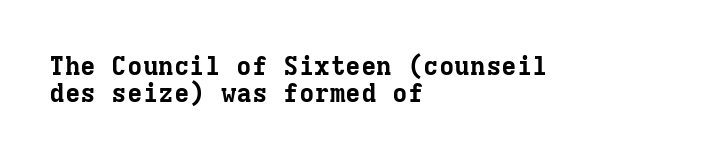
The image shows 26 px bold type, upright; set left-aligned, tight line spacing (1.02x), normal letter spacing, not underlined.
